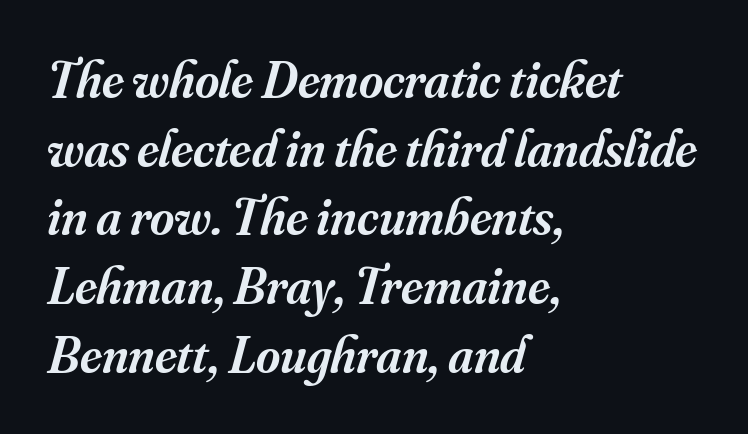
The image shows 52 px semibold serif type, italic (leaning right); set left-aligned, normal line spacing (1.32x), normal letter spacing, not underlined; medium stroke contrast and a small x-height.
